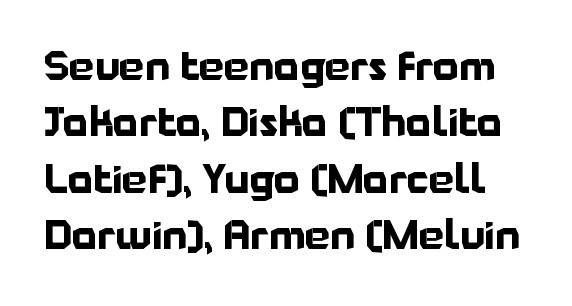
The image shows 40 px bold sans-serif type, upright; set normal line spacing (1.41x), normal letter spacing, not underlined; low stroke contrast and a medium x-height.
